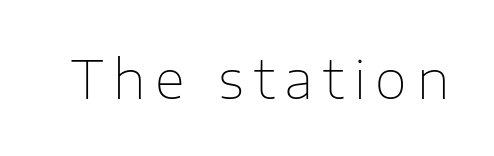
{"serif": "no", "italic": "no", "bold": "no", "weight": "thin", "width": "normal", "stroke_contrast": "low", "x_height": "medium", "monospaced": "no", "underline": "no", "glyph_px": 52}
